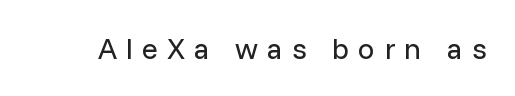
{"serif": "no", "italic": "no", "bold": "no", "weight": "regular", "width": "normal", "stroke_contrast": "low", "x_height": "medium", "monospaced": "no", "underline": "no", "letter_spacing": "wide", "letter_spacing_em": 0.3, "glyph_px": 30}
